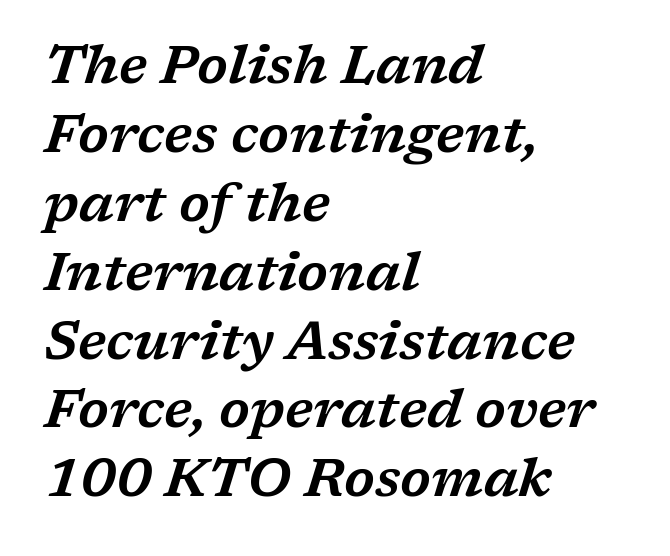
The image shows 53 px wide serif type, italic (leaning right); set left-aligned, normal line spacing (1.3x), normal letter spacing, not underlined; low stroke contrast and a medium x-height.
